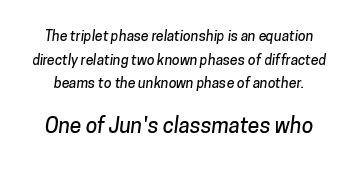
The passage shown stacks its lines at a standard gap. The baseline area is clear. No extra tracking has been applied to these lines. This layout puts the modest block above and the oversized block below.
